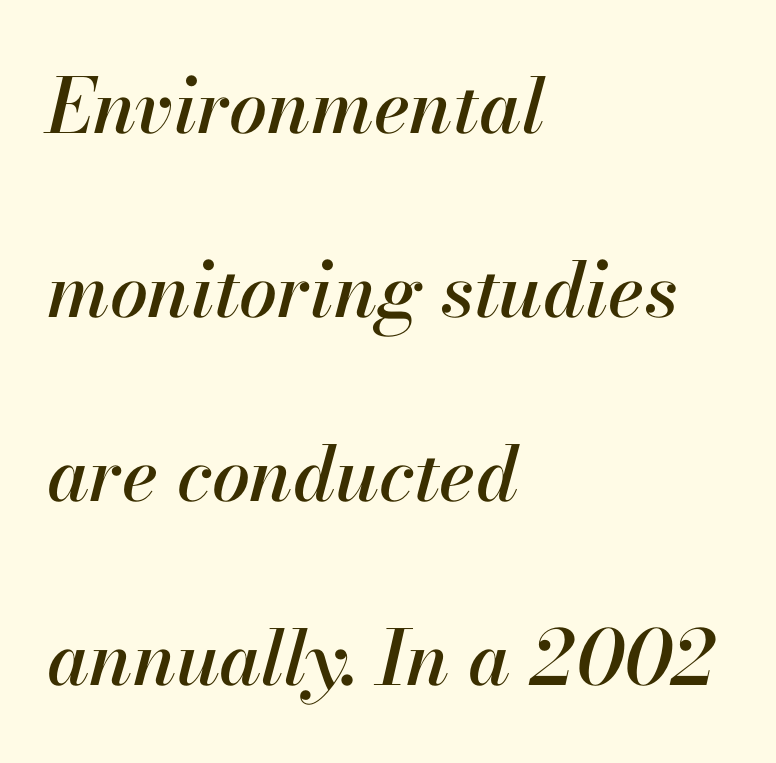
Q: Is the text italic (slanted)? A: Yes, it leans right by about 13 degrees.
Q: Is the text underlined? A: No.
Q: How is the paragraph aligned? A: Left-aligned.
Q: Is the spacing between letters normal or unusually wide? A: Normal.
Q: Is the spacing between lines tight, normal or loose? A: Loose.
Q: Width (condensed, normal, or wide)? A: Normal.
Q: Stroke contrast? A: High.
Q: x-height? A: Small.
Q: Monospaced? A: No.
